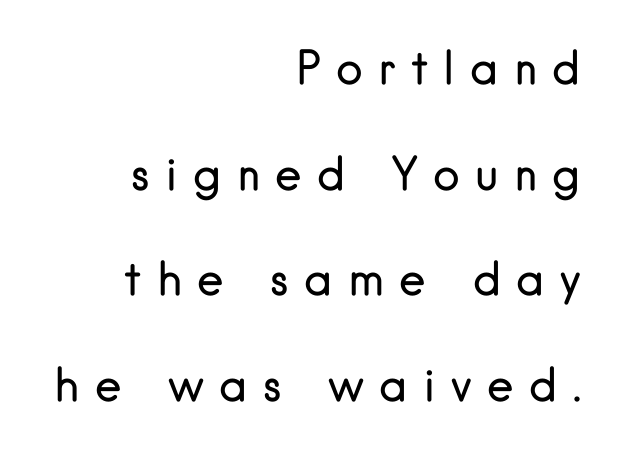
The image shows 45 px regular-weight sans-serif type, upright; set right-aligned, loose line spacing (2.35x), unusually wide letter spacing (+0.34 em), not underlined; low stroke contrast and a small x-height.
